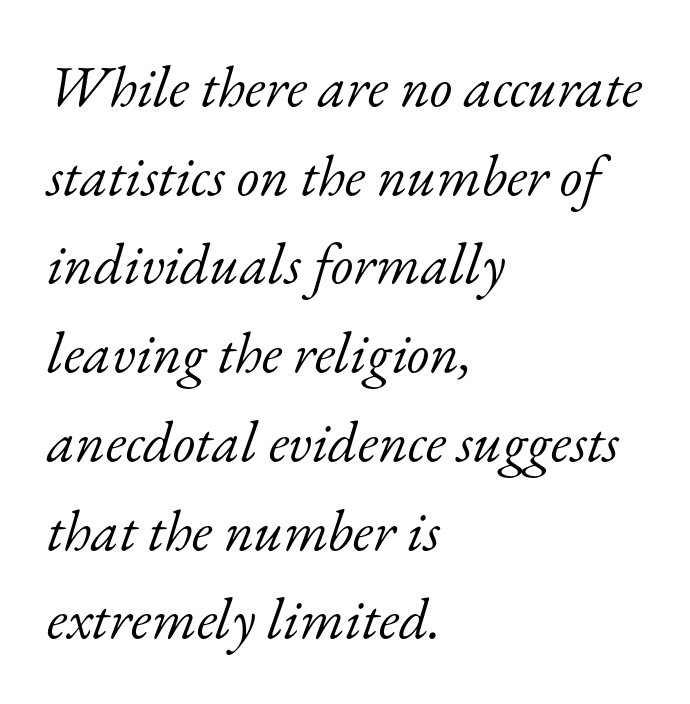
Each row of text sits above clean, open space. Varying glyph widths throughout — classic text-font behaviour. Where is the straight margin? On the left. Nothing unusual about the tracking: characters are spaced as the font intends.
